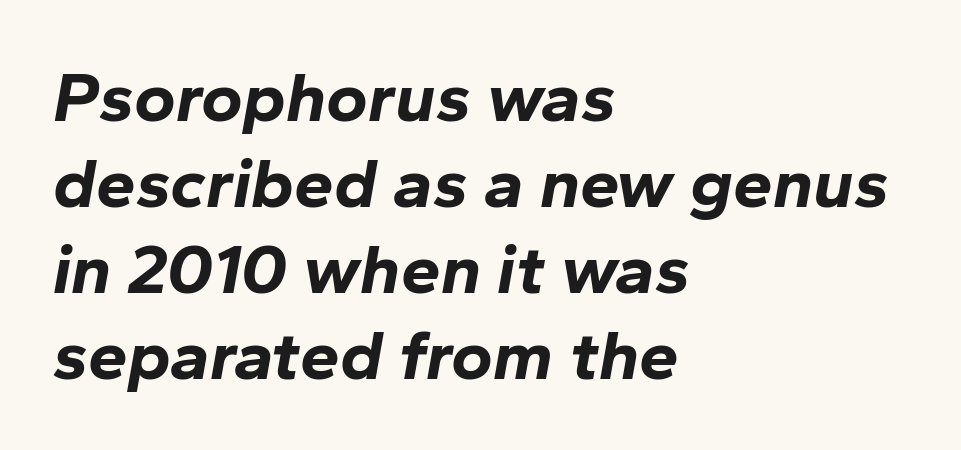
Q: Is the text bold? A: Yes.
Q: Is the text italic (slanted)? A: Yes, it leans right by about 10 degrees.
Q: Is the text underlined? A: No.
Q: How is the paragraph aligned? A: Left-aligned.
Q: Is the spacing between letters normal or unusually wide? A: Normal.
Q: Width (condensed, normal, or wide)? A: Normal.
Q: Stroke contrast? A: Low.
Q: x-height? A: Medium.
Q: Monospaced? A: No.
